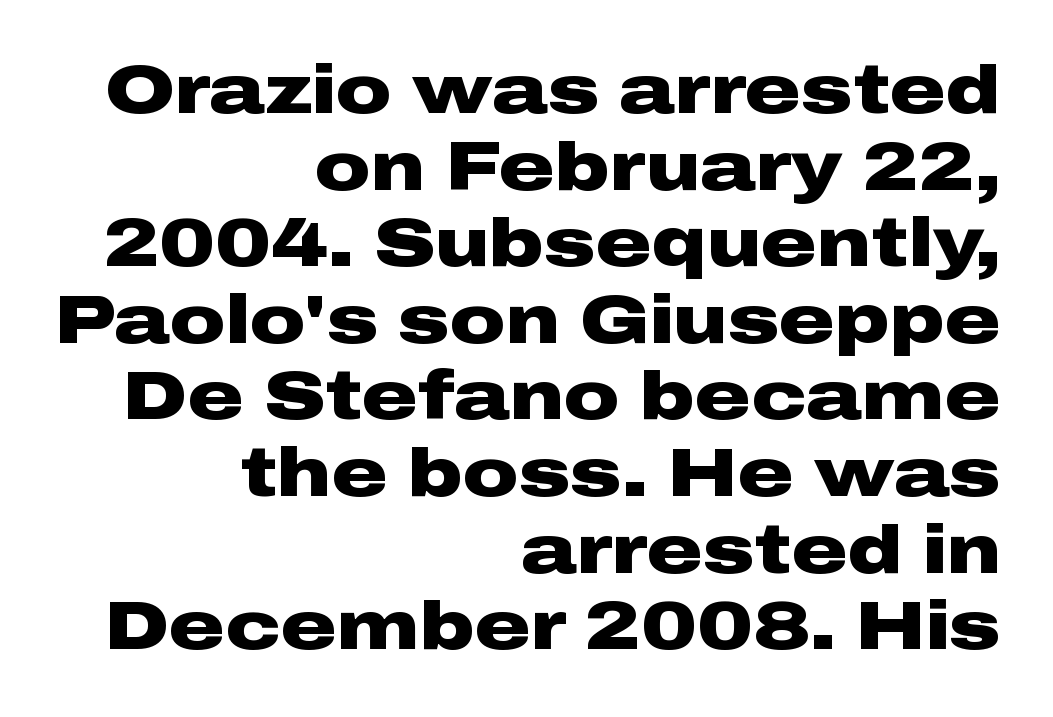
{"serif": "no", "italic": "no", "bold": "yes", "weight": "heavy", "width": "wide", "stroke_contrast": "low", "x_height": "medium", "monospaced": "no", "underline": "no", "align": "right", "line_spacing": "tight", "line_spacing_ratio": 1.11, "letter_spacing": "normal", "letter_spacing_em": 0.0, "glyph_px": 69}
